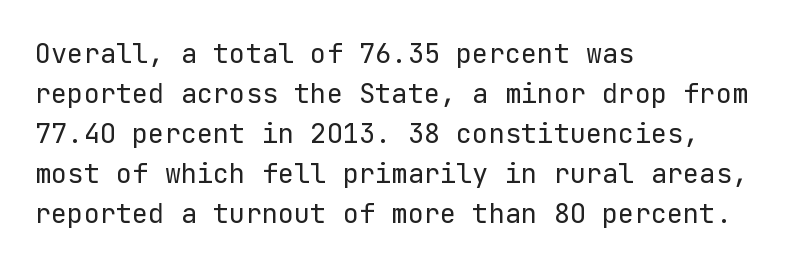
Italic: no, the glyphs are upright roman. Observe the ordinary spacing: letters are neighbours, not strangers. Line spacing here is normal. The zone under the glyphs is completely vacant. These lines stack with their left ends in a neat column.
